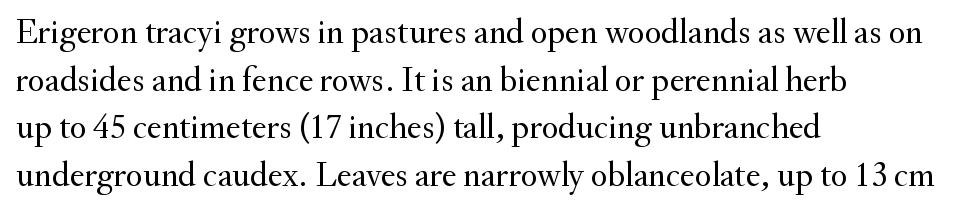
The strokes carry an ordinary text weight at most. The lettering holds an erect, upright posture throughout. Lines of text with bare space underneath. The lines sit at an ordinary, default distance from one another. Does the copy run flush right? No — it runs flush left. The face used here is seriffed, in the tradition of book romans.
